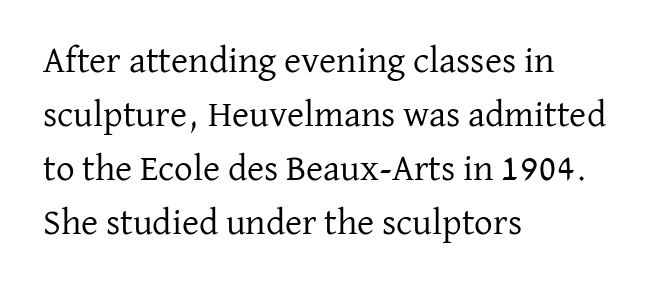
{"serif": "yes", "italic": "no", "bold": "no", "weight": "regular", "width": "normal", "stroke_contrast": "low", "x_height": "medium", "monospaced": "no", "underline": "no", "align": "left", "line_spacing": "normal", "line_spacing_ratio": 1.46, "letter_spacing": "normal", "letter_spacing_em": 0.0, "glyph_px": 37}
